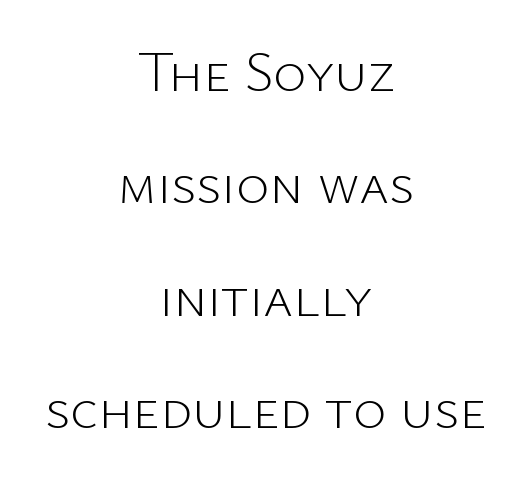
{"serif": "no", "italic": "no", "bold": "no", "weight": "light", "width": "normal", "stroke_contrast": "low", "x_height": "medium", "monospaced": "no", "underline": "no", "align": "center", "line_spacing": "loose", "line_spacing_ratio": 1.97, "letter_spacing": "normal", "letter_spacing_em": 0.0, "glyph_px": 57}
